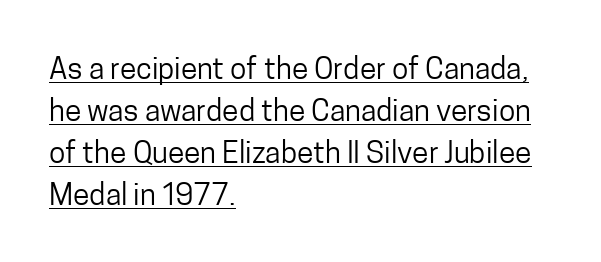
{"serif": "no", "italic": "no", "bold": "no", "weight": "regular", "width": "condensed", "stroke_contrast": "low", "x_height": "medium", "monospaced": "no", "underline": "yes", "align": "left", "line_spacing": "normal", "line_spacing_ratio": 1.4, "letter_spacing": "normal", "letter_spacing_em": 0.0, "glyph_px": 30}
